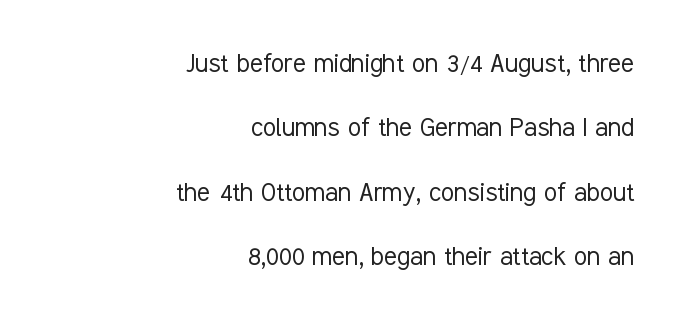
The image shows 30 px light, condensed sans-serif type, upright; set right-aligned, loose line spacing (2.15x), normal letter spacing, not underlined; low stroke contrast and a medium x-height.
